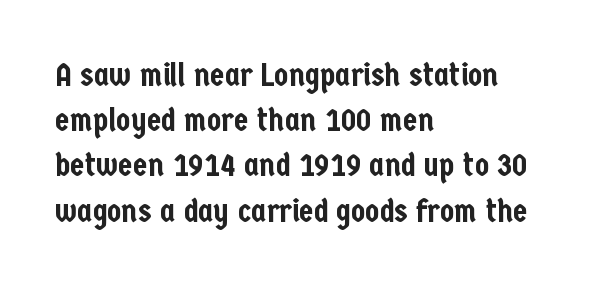
Standard letterfit; no display-style spreading of the glyphs. Grotesque or geometric, the face here clearly has no serifs. Line beginnings align vertically; line endings do not. Horizontal bands of white between lines are of average thickness. These lines were composed using upright roman letters.
